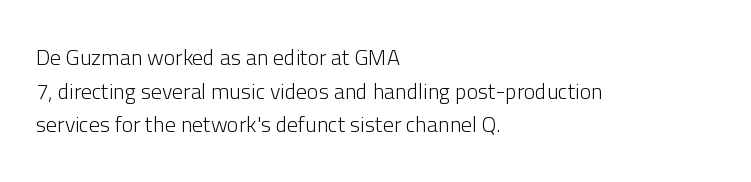
Q: Is the text bold? A: No.
Q: Is the text italic (slanted)? A: No, it is upright.
Q: Is the text underlined? A: No.
Q: How is the paragraph aligned? A: Left-aligned.
Q: Is the spacing between letters normal or unusually wide? A: Normal.
Q: Is the spacing between lines tight, normal or loose? A: Normal.
